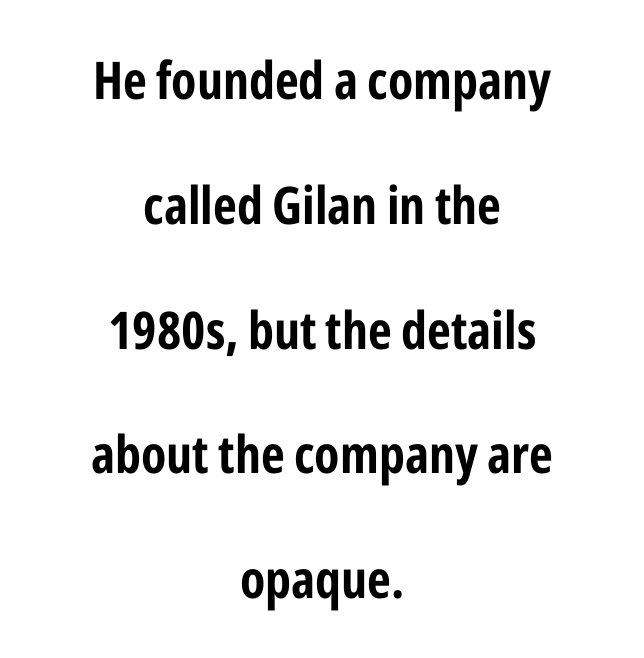
Q: Is the text bold? A: Yes.
Q: Is the text italic (slanted)? A: No, it is upright.
Q: Is the typeface a serif or a sans-serif typeface? A: Sans-serif.
Q: Is the text underlined? A: No.
Q: How is the paragraph aligned? A: Centered.
Q: Is the spacing between letters normal or unusually wide? A: Normal.
Q: Is the spacing between lines tight, normal or loose? A: Loose.
Q: Width (condensed, normal, or wide)? A: Condensed.
Q: Stroke contrast? A: Low.
Q: x-height? A: Medium.
Q: Monospaced? A: No.
